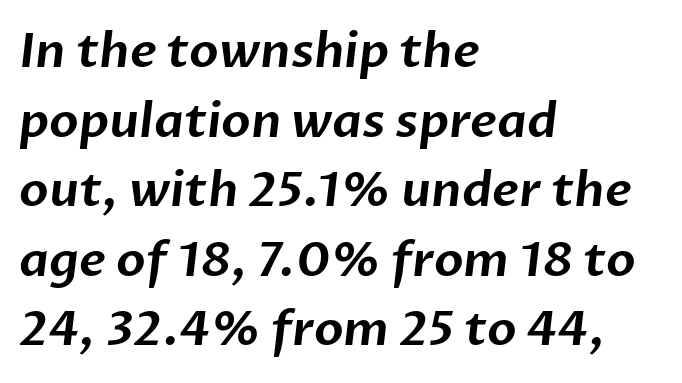
Nothing sits at the stroke ends, so this counts as sans-serif. The lines are quadded left. In terms of letterspacing, this is plain default setting. Decoration check: the copy has no underline. The space between consecutive lines is moderate.
